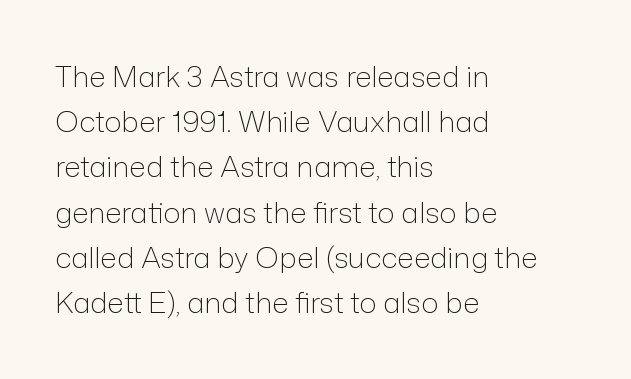
If you measured baseline to baseline, you'd find a middling distance. Looks like regular typesetting: each glyph gets only the width it needs. The foot of each line stays bare and open. A roman cut, with each character standing at attention. Typeset ragged right — the left edge is the straight one. No chunkiness to these letters — they're not bold.
